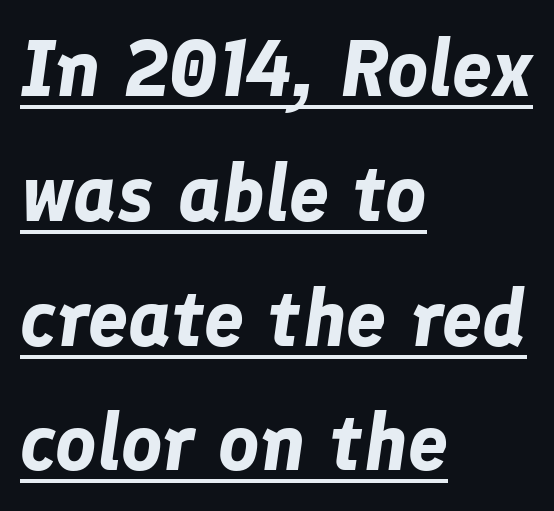
The image shows 80 px bold type, italic (leaning right); set left-aligned, normal line spacing (1.56x), normal letter spacing, underlined; low stroke contrast and a medium x-height.
